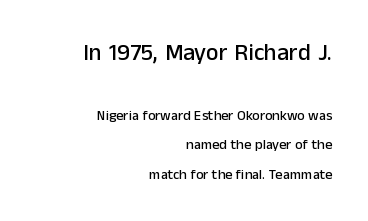
{"italic": "no", "underline": "no", "align": "right", "line_spacing": "loose", "line_spacing_ratio": 2.11, "letter_spacing": "normal", "letter_spacing_em": 0.0, "larger_block": "first", "size_ratio": 1.71, "glyph_px": 24}
